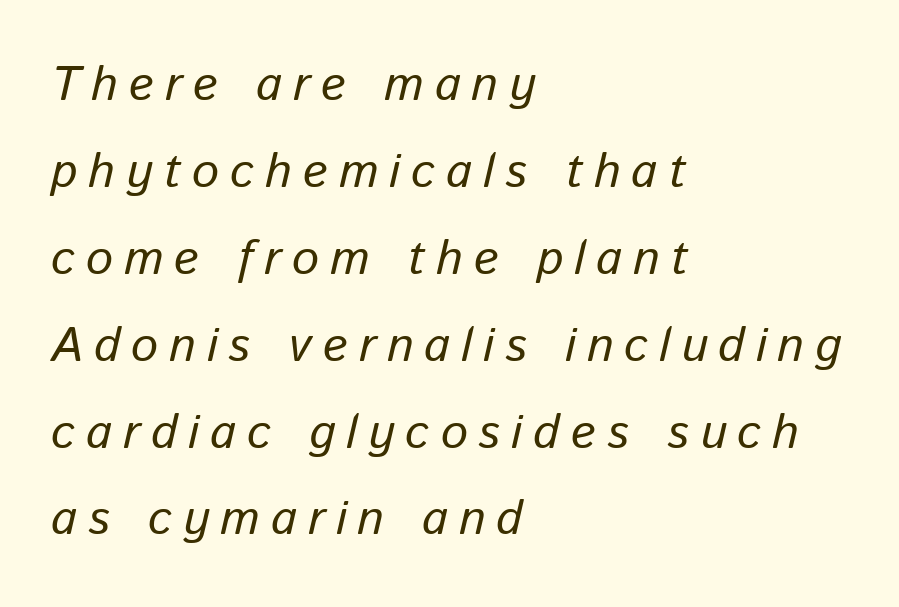
{"italic": "yes", "lean": "right", "slant_degrees": 13, "width": "normal", "stroke_contrast": "low", "x_height": "medium", "monospaced": "no", "underline": "no", "align": "left", "line_spacing_ratio": 1.81, "letter_spacing": "wide", "letter_spacing_em": 0.23, "glyph_px": 48}
